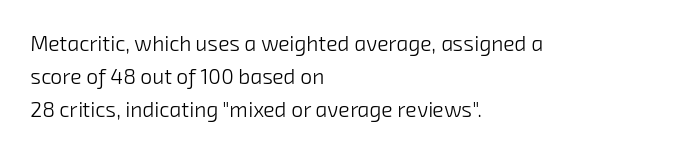
{"bold": "no", "underline": "no", "align": "left", "line_spacing": "normal", "line_spacing_ratio": 1.57, "letter_spacing": "normal", "letter_spacing_em": 0.0, "glyph_px": 21}
